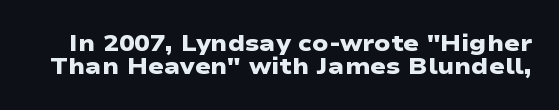
{"bold": "yes", "underline": "no", "line_spacing": "tight", "line_spacing_ratio": 0.98, "letter_spacing": "normal", "letter_spacing_em": 0.0, "glyph_px": 23}
